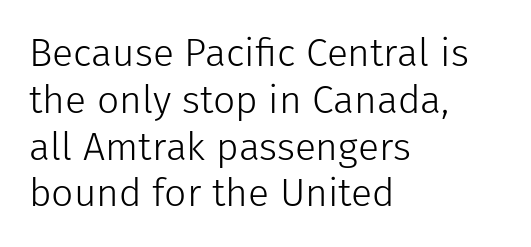
Q: Is the text bold? A: No.
Q: Is the text italic (slanted)? A: No, it is upright.
Q: Is the typeface a serif or a sans-serif typeface? A: Sans-serif.
Q: Is the text underlined? A: No.
Q: How is the paragraph aligned? A: Left-aligned.
Q: Is the spacing between letters normal or unusually wide? A: Normal.
Q: Width (condensed, normal, or wide)? A: Normal.
Q: Stroke contrast? A: Low.
Q: x-height? A: Medium.
Q: Monospaced? A: No.
